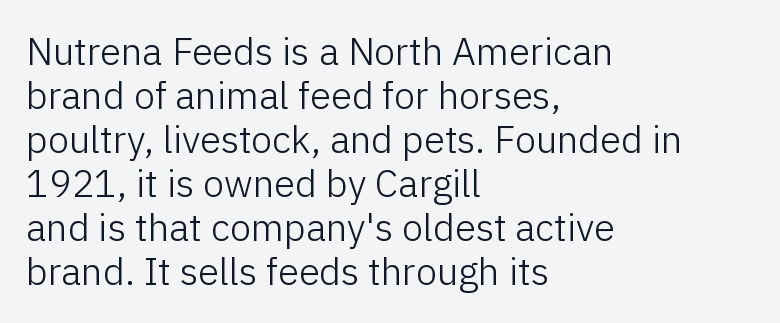
The image shows 38 px light sans-serif type, upright; set left-aligned, line spacing 1.16x, normal letter spacing, not underlined; low stroke contrast and a medium x-height.
